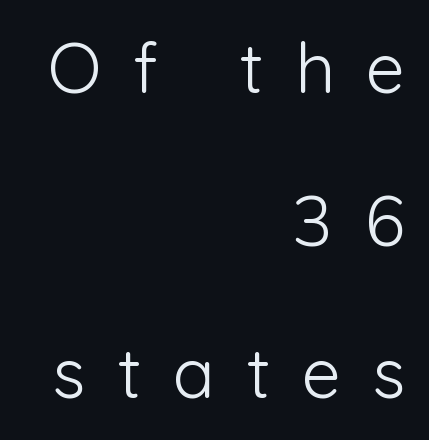
The image shows 70 px light sans-serif type, upright; set right-aligned, loose line spacing (2.18x), unusually wide letter spacing (+0.45 em), not underlined; low stroke contrast and a medium x-height.
